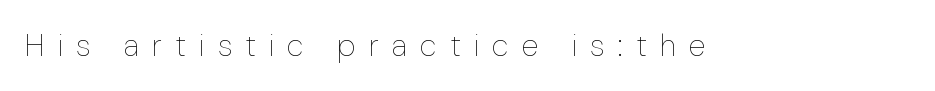
The image shows 31 px thin type, upright; set unusually wide letter spacing (+0.43 em), not underlined; low stroke contrast and a medium x-height.
